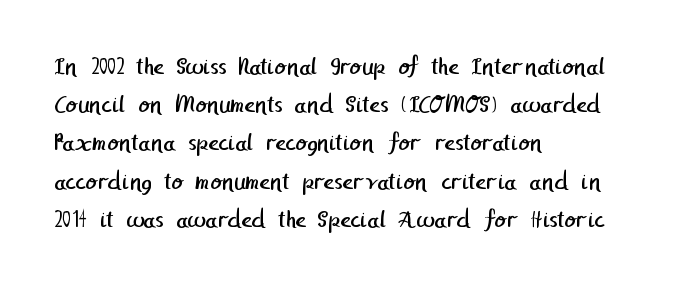
The image shows 26 px text type; set left-aligned, normal line spacing (1.47x), normal letter spacing, not underlined.
